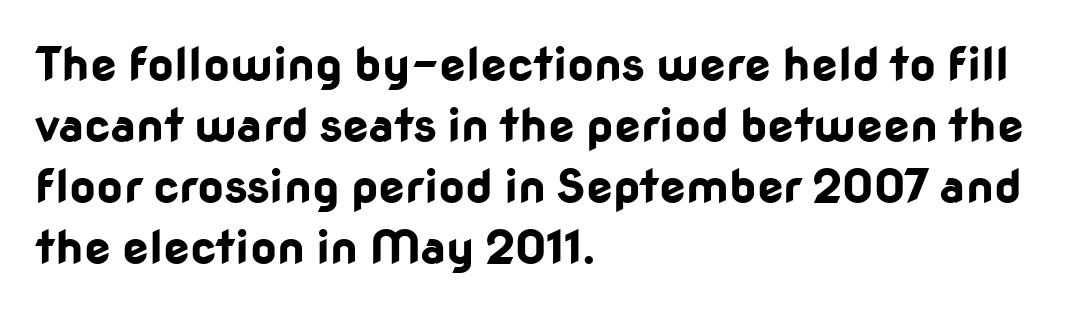
The image shows 47 px bold sans-serif type, upright; set left-aligned, normal line spacing (1.3x), normal letter spacing, not underlined; low stroke contrast and a medium x-height.
